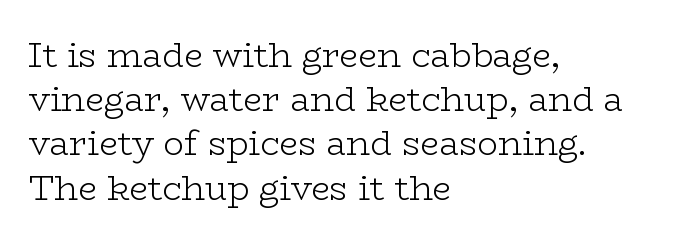
{"serif": "yes", "italic": "no", "bold": "no", "weight": "light", "width": "wide", "stroke_contrast": "low", "x_height": "medium", "monospaced": "no", "underline": "no", "align": "left", "line_spacing": "normal", "line_spacing_ratio": 1.3, "letter_spacing": "normal", "letter_spacing_em": 0.0, "glyph_px": 34}
